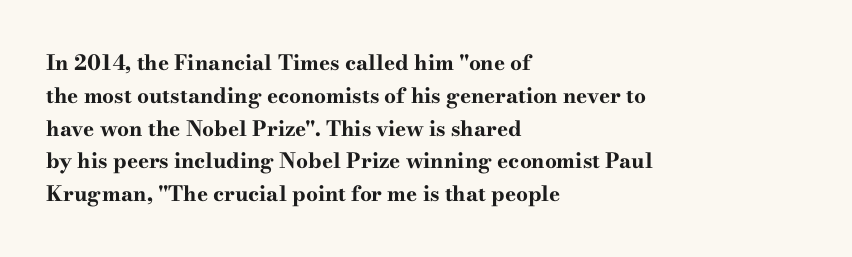
The image shows 21 px bold type, upright; set left-aligned, normal line spacing (1.56x), normal letter spacing, not underlined.
